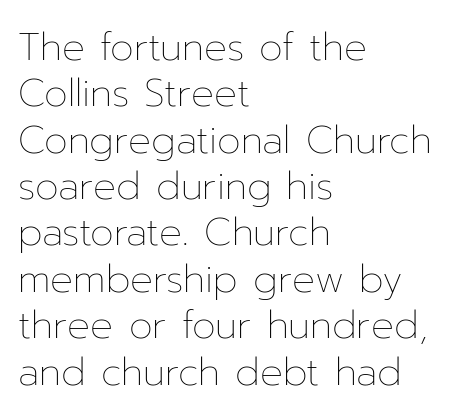
The image shows 38 px thin type, upright; set left-aligned, line spacing 1.22x, normal letter spacing, not underlined; low stroke contrast and a medium x-height.
